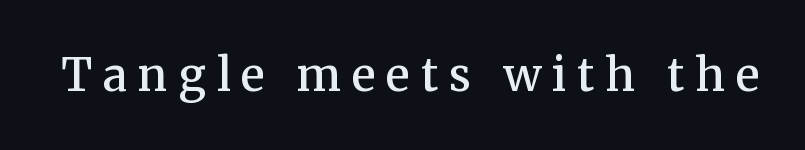
The typography opts for an upright posture over an oblique one. The letters advance in unequal steps, a hallmark of proportional type. The letters carry serifs — small finishing strokes at the ends of their stems. Anything drawn beneath the words? Only blank space.
